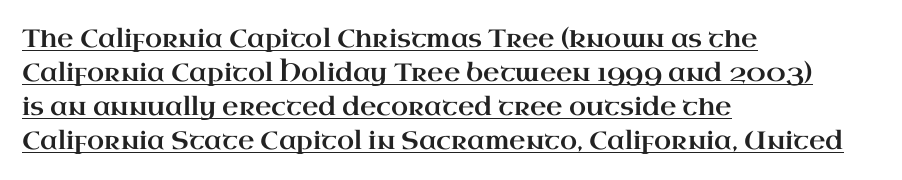
The lines sit at an ordinary, default distance from one another. The typesetter has applied underlining to the passage shown. This sample uses an upright cut, with every glyph sitting square on the baseline. Casual observation: everything's shoved over to the left. The letterforms sit shoulder to shoulder at normal distance.
